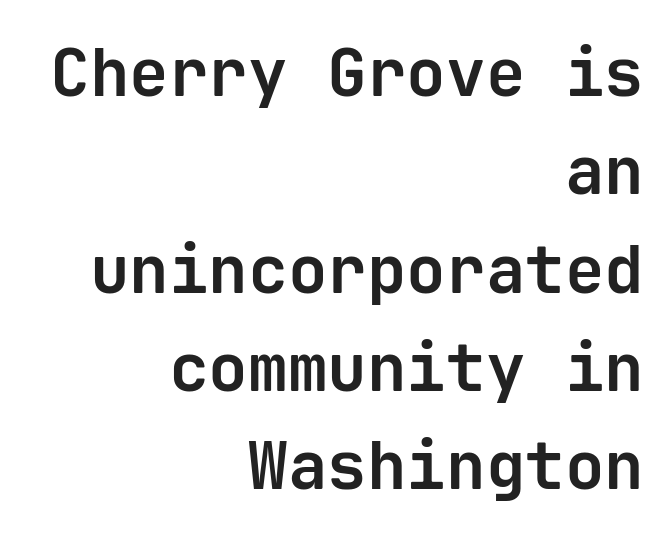
Its strokes are broad and dark, the hallmark of bold type. You could count columns in this text — the font is strictly monospaced. Where is the straight margin? On the right. A typesetter would label this face a sans. Line spacing here is normal. Lines of text with bare space underneath.
